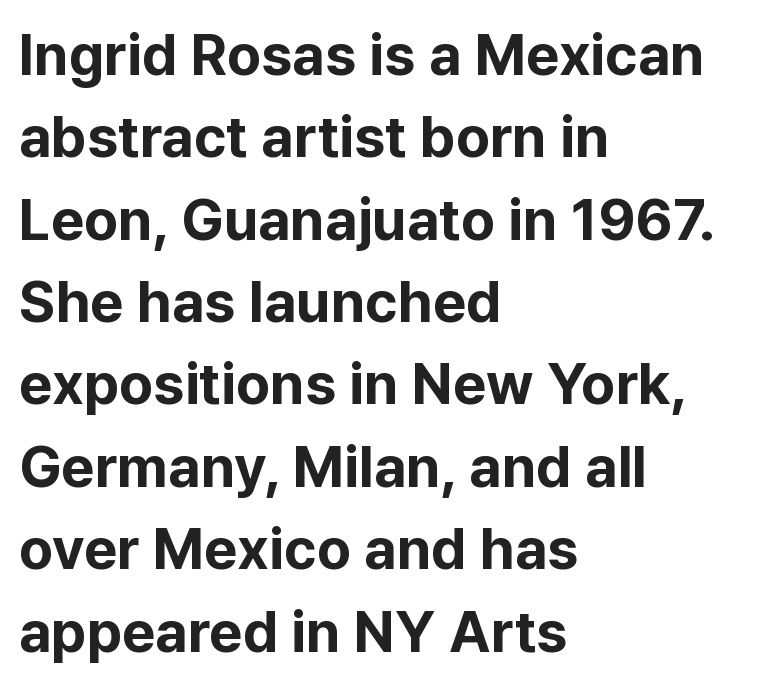
I'd call this a sans setting — the letters go barefoot. Characters follow at the spacing the type designer built in. I'd describe the lettering as bold — thick and assertive. Every row of glyphs begins at an identical x-position on the left.
